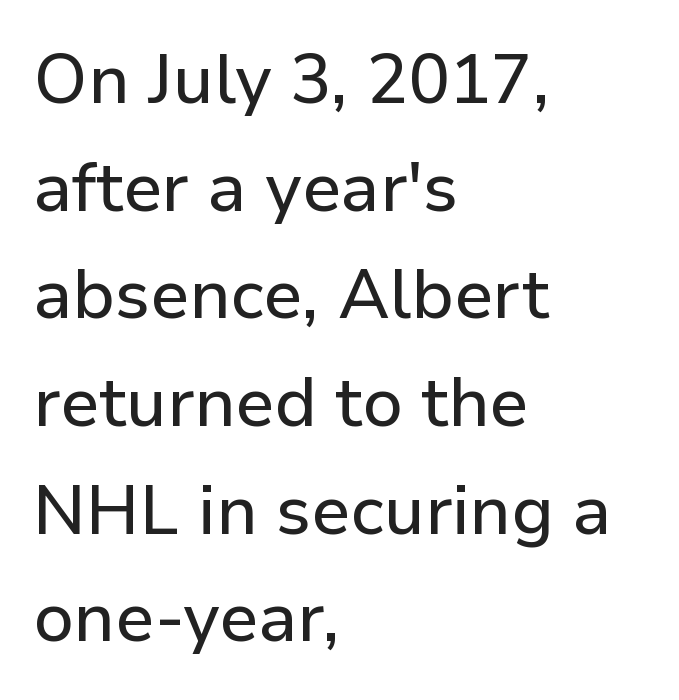
The axis of the letterforms is exactly vertical. Nobody drew a line under any word here. The designer went with a sans here, leaving each stem footless. Honestly, the letter spacing is just normal — you wouldn't notice it. Line starts are locked; line ends wander. The face used here is proportionally spaced, like ordinary book or web type.
